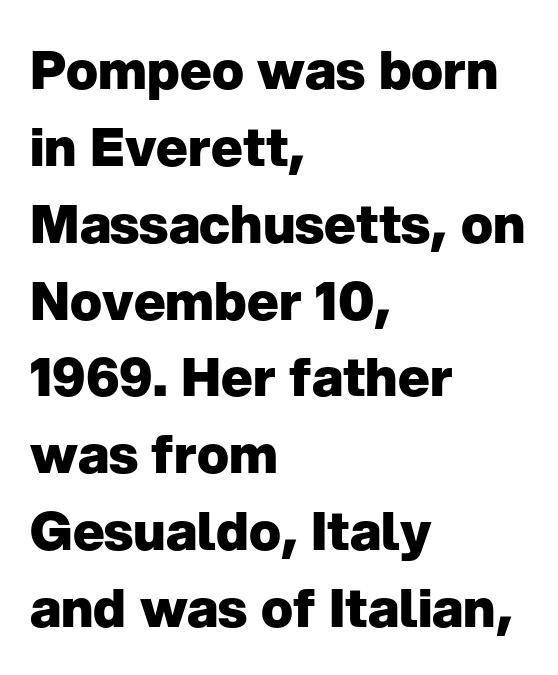
The foot of each line stays bare and open. The glyphs in this specimen are sans serif. Summary of vertical rhythm: regular, with standard interline spacing. The line texture is even and compact thanks to regular tracking.
